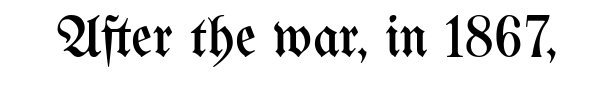
{"italic": "no", "bold": "no", "weight": "regular", "width": "condensed", "stroke_contrast": "medium", "x_height": "medium", "monospaced": "no", "underline": "no", "letter_spacing": "normal", "letter_spacing_em": 0.0, "glyph_px": 58}
